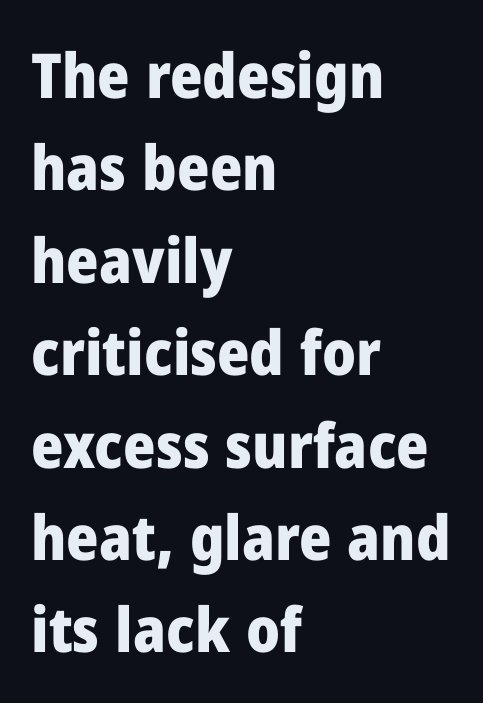
{"serif": "no", "italic": "no", "bold": "yes", "weight": "heavy", "width": "normal", "stroke_contrast": "low", "x_height": "medium", "monospaced": "no", "underline": "no", "align": "left", "line_spacing": "normal", "line_spacing_ratio": 1.49, "letter_spacing": "normal", "letter_spacing_em": 0.0, "glyph_px": 62}
